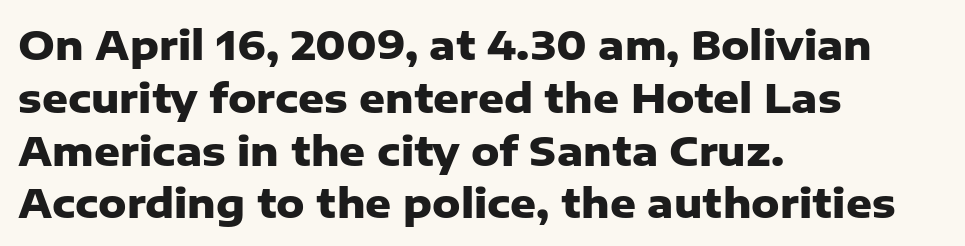
{"serif": "no", "italic": "no", "bold": "yes", "weight": "heavy", "width": "normal", "stroke_contrast": "low", "x_height": "medium", "monospaced": "no", "underline": "no", "align": "left", "line_spacing": "normal", "line_spacing_ratio": 1.32, "letter_spacing": "normal", "letter_spacing_em": 0.0, "glyph_px": 40}
